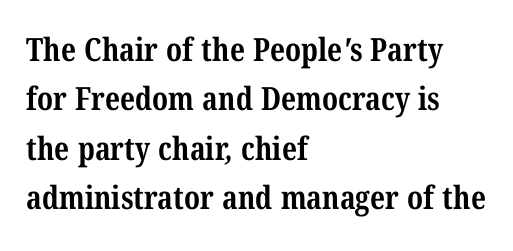
{"serif": "yes", "bold": "yes", "weight": "bold", "width": "condensed", "stroke_contrast": "medium", "x_height": "medium", "monospaced": "no", "underline": "no", "align": "left", "line_spacing": "normal", "line_spacing_ratio": 1.54, "letter_spacing": "normal", "letter_spacing_em": 0.0, "glyph_px": 32}
